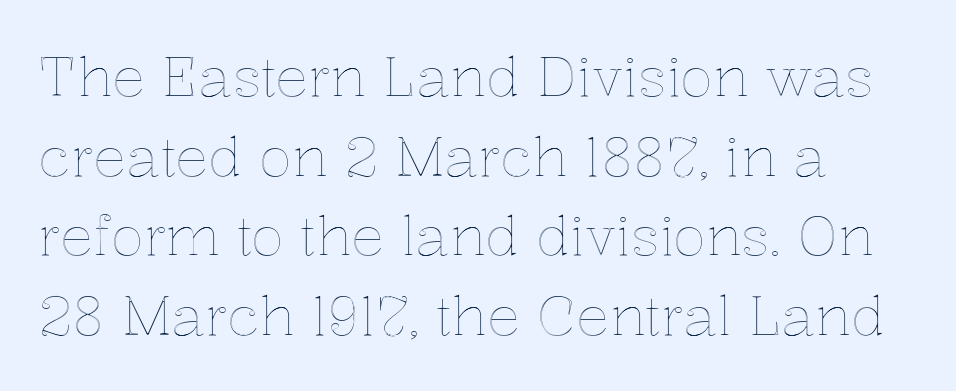
Q: Is the text italic (slanted)? A: No, it is upright.
Q: Is the text underlined? A: No.
Q: How is the paragraph aligned? A: Left-aligned.
Q: Is the spacing between letters normal or unusually wide? A: Normal.
Q: Is the spacing between lines tight, normal or loose? A: Normal.
Q: Width (condensed, normal, or wide)? A: Normal.
Q: x-height? A: Medium.
Q: Monospaced? A: No.
